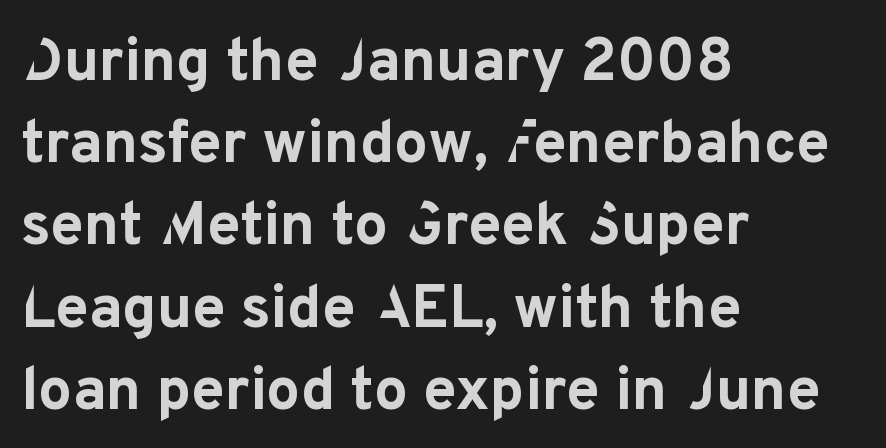
The image shows 60 px bold sans-serif type, upright; set left-aligned, normal line spacing (1.37x), normal letter spacing, not underlined; low stroke contrast and a medium x-height.
